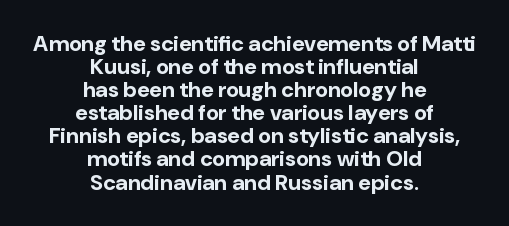
Q: Is the text bold? A: Yes.
Q: Is the text italic (slanted)? A: No, it is upright.
Q: Is the text underlined? A: No.
Q: How is the paragraph aligned? A: Centered.
Q: Is the spacing between letters normal or unusually wide? A: Normal.
Q: Is the spacing between lines tight, normal or loose? A: Tight.
